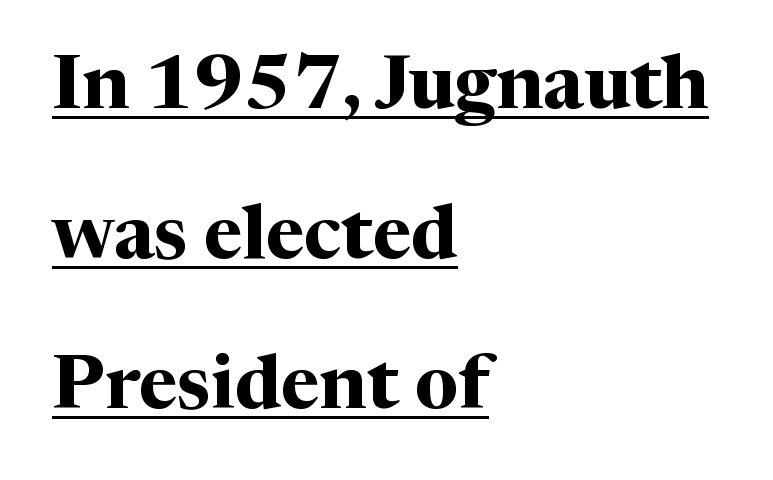
The image shows 75 px bold serif type, upright; set left-aligned, loose line spacing (2.0x), normal letter spacing, underlined; medium stroke contrast and a medium x-height.
